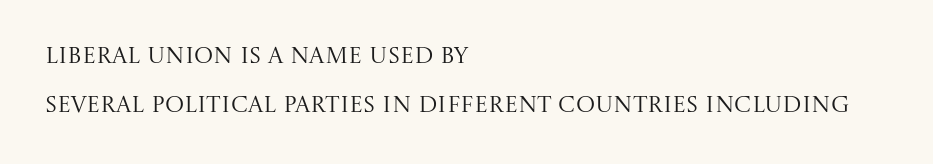
{"italic": "no", "bold": "no", "underline": "no", "align": "left", "line_spacing": "loose", "line_spacing_ratio": 2.14, "letter_spacing": "normal", "letter_spacing_em": 0.0, "glyph_px": 23}
